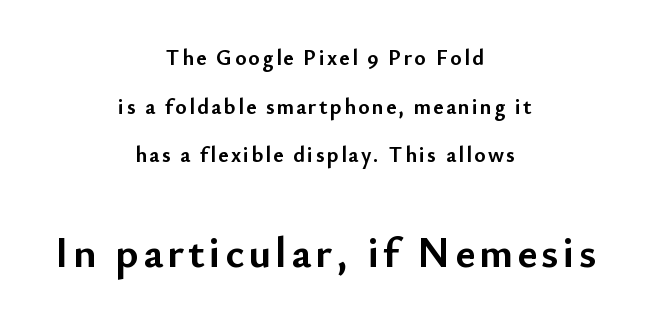
Q: Is the text bold? A: Yes.
Q: Is the text italic (slanted)? A: No, it is upright.
Q: Is the typeface a serif or a sans-serif typeface? A: Sans-serif.
Q: Is the text underlined? A: No.
Q: How is the paragraph aligned? A: Centered.
Q: Is the spacing between lines tight, normal or loose? A: Loose.
Q: Which block of text is set in a larger size, the first (top) or the second (bottom)? A: The second (bottom) one.
Q: Width (condensed, normal, or wide)? A: Normal.
Q: Stroke contrast? A: Low.
Q: x-height? A: Small.
Q: Monospaced? A: No.
